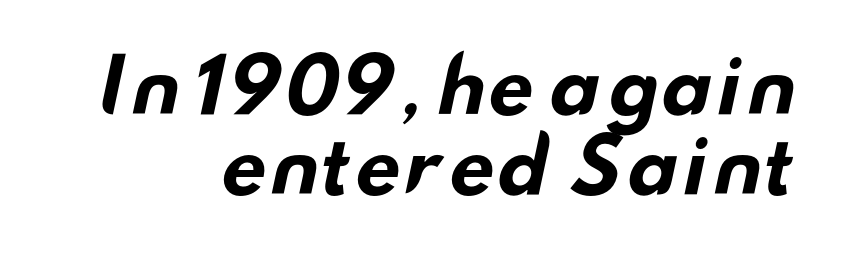
{"serif": "no", "bold": "yes", "weight": "bold", "width": "wide", "stroke_contrast": "low", "x_height": "small", "monospaced": "no", "underline": "no", "align": "right", "line_spacing": "tight", "line_spacing_ratio": 1.07, "letter_spacing": "normal", "letter_spacing_em": 0.0, "glyph_px": 75}
